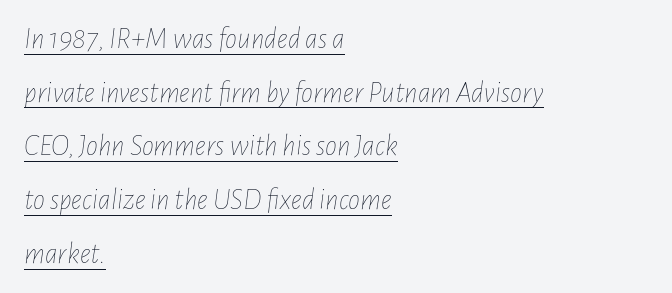
Looks like regular typesetting: each glyph gets only the width it needs. Honestly, the underline is the first thing you notice here. Tall strokes in this sample are angled rather than plumb. In terms of letterspacing, this is plain default setting. The typesetting does not lean heavy: it is not bold. The compositor pushed each line to the left boundary.
